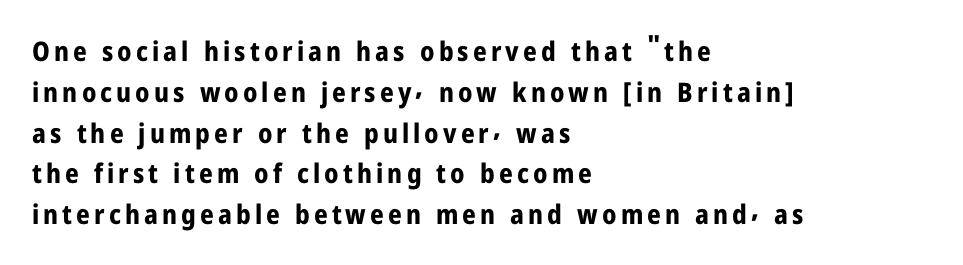
The image shows 27 px bold type, upright; set left-aligned, normal line spacing (1.51x), not underlined.
